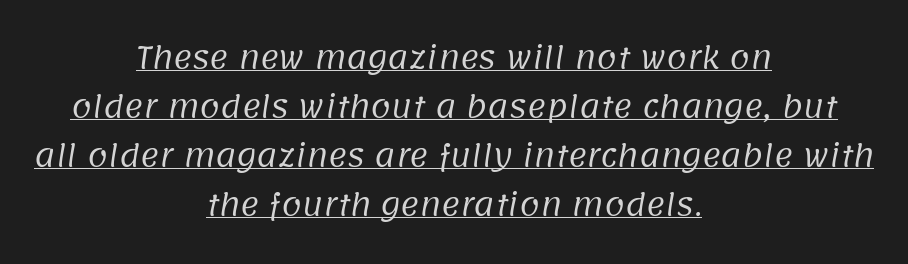
The font is comparable to plain body text, perhaps lighter. Nobody touched the tracking dial on this one. Vertically, the passage feels balanced, rows spaced as you'd expect. A continuous stroke trails under the words, as in a hyperlink. Looks like regular typesetting: each glyph gets only the width it needs.
